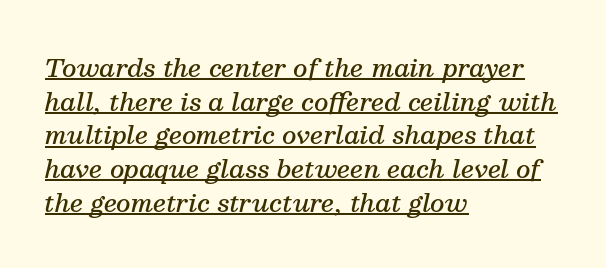
Q: Is the text bold? A: Semi-bold.
Q: Is the text italic (slanted)? A: Yes, it leans right by about 13 degrees.
Q: Is the text underlined? A: Yes.
Q: How is the paragraph aligned? A: Left-aligned.
Q: Is the spacing between letters normal or unusually wide? A: Normal.
Q: Is the spacing between lines tight, normal or loose? A: Normal.
